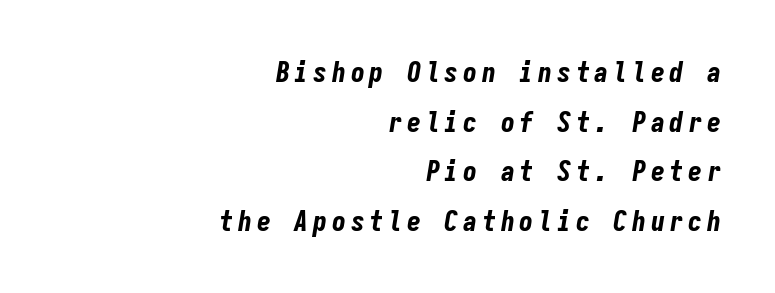
This is oblique type, the kind used for emphasis or titles. Quick note: underline off. Where is the straight margin? On the right. Heft: maximum for text — a bold. Note the uniform advance width — an 'i' takes as much space as an 'm'.
